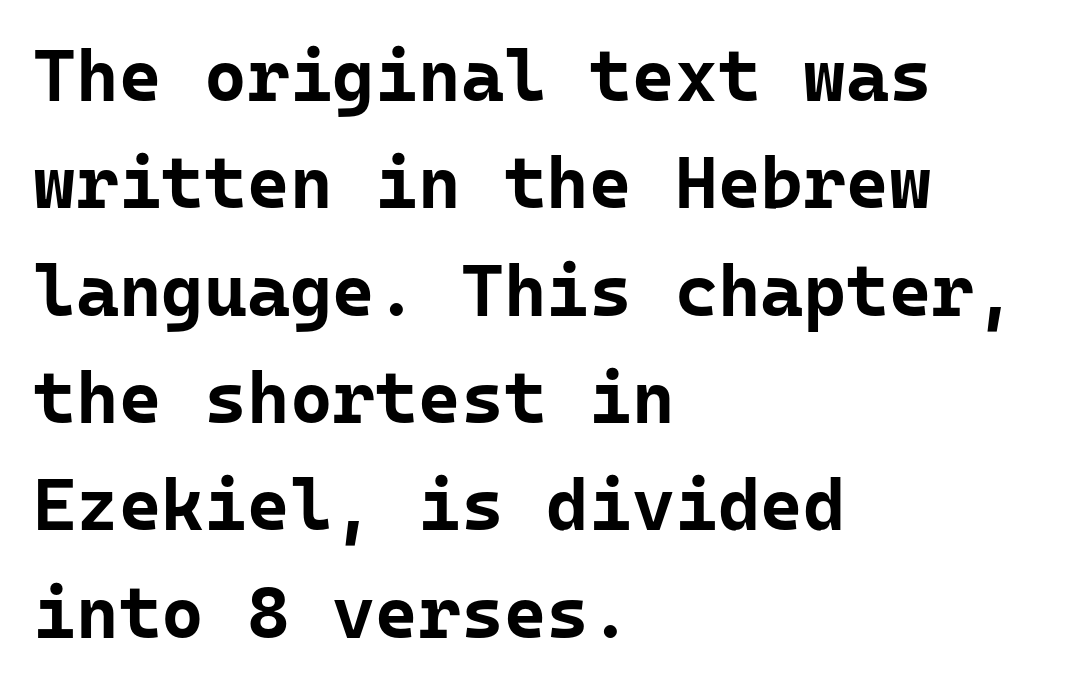
The image shows 73 px bold sans-serif type, upright; set left-aligned, normal line spacing (1.47x), normal letter spacing, not underlined; low stroke contrast and a medium x-height.
